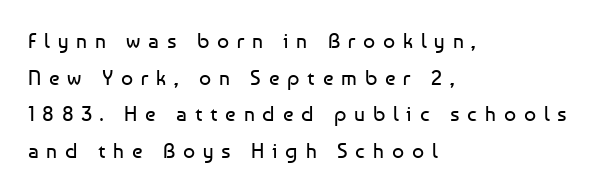
{"italic": "no", "bold": "no", "underline": "no", "align": "left", "line_spacing_ratio": 1.75, "letter_spacing": "wide", "letter_spacing_em": 0.37, "glyph_px": 21}
